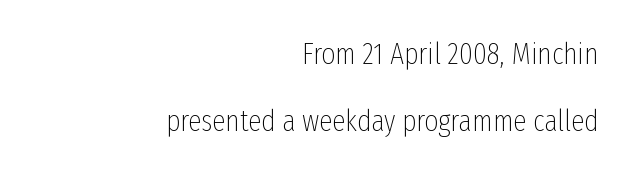
Compared with a flush-left layout, this one pins lines to the opposite, right side. On a weight scale, this lands at 450 or below. Honestly, the letter spacing is just normal — you wouldn't notice it. This sample uses an upright cut, with every glyph sitting square on the baseline.
